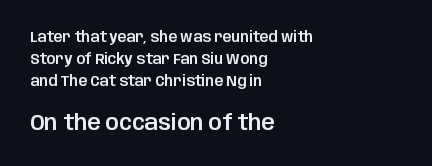
Q: Is the text italic (slanted)? A: No, it is upright.
Q: Is the text underlined? A: No.
Q: How is the paragraph aligned? A: Left-aligned.
Q: Is the spacing between letters normal or unusually wide? A: Normal.
Q: Is the spacing between lines tight, normal or loose? A: Normal.
Q: Which block of text is set in a larger size, the first (top) or the second (bottom)? A: The second (bottom) one.
